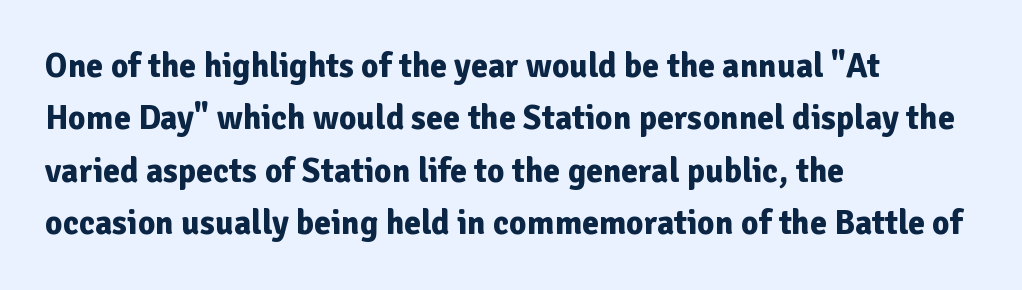
{"serif": "no", "italic": "no", "bold": "yes", "weight": "bold", "width": "normal", "stroke_contrast": "low", "x_height": "medium", "monospaced": "no", "underline": "no", "align": "left", "line_spacing": "normal", "line_spacing_ratio": 1.54, "letter_spacing": "normal", "letter_spacing_em": 0.0, "glyph_px": 34}
